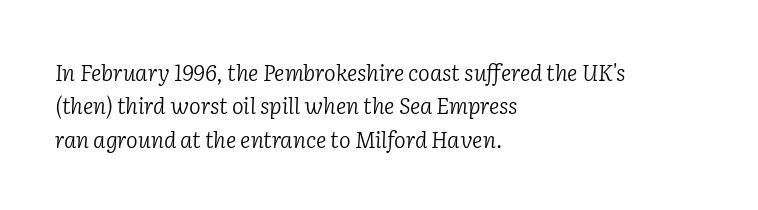
Q: Is the text bold? A: No.
Q: Is the text italic (slanted)? A: Yes, it leans right by about 2 degrees.
Q: Is the text underlined? A: No.
Q: How is the paragraph aligned? A: Left-aligned.
Q: Is the spacing between letters normal or unusually wide? A: Normal.
Q: Is the spacing between lines tight, normal or loose? A: Normal.
